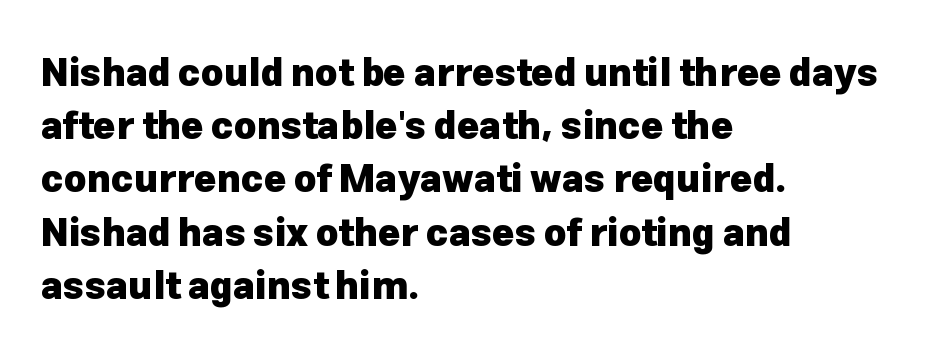
Q: Is the text bold? A: Yes.
Q: Is the text italic (slanted)? A: No, it is upright.
Q: Is the typeface a serif or a sans-serif typeface? A: Sans-serif.
Q: Is the text underlined? A: No.
Q: How is the paragraph aligned? A: Left-aligned.
Q: Is the spacing between letters normal or unusually wide? A: Normal.
Q: Is the spacing between lines tight, normal or loose? A: Normal.
Q: Width (condensed, normal, or wide)? A: Normal.
Q: Stroke contrast? A: Low.
Q: x-height? A: Medium.
Q: Monospaced? A: No.
